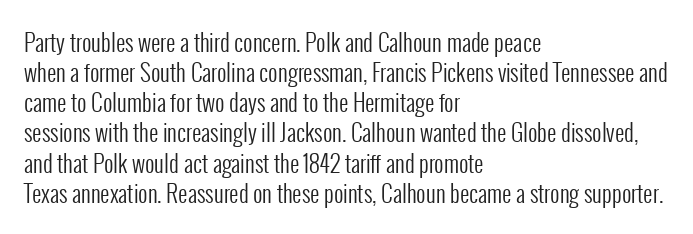
{"italic": "no", "bold": "no", "underline": "no", "align": "left", "line_spacing": "normal", "line_spacing_ratio": 1.31, "letter_spacing": "normal", "letter_spacing_em": 0.0, "glyph_px": 23}
